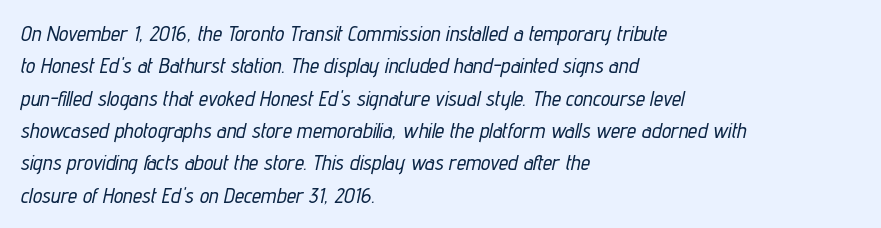
The image shows 21 px text type, italic (leaning right); set left-aligned, normal line spacing (1.54x), normal letter spacing, not underlined.
